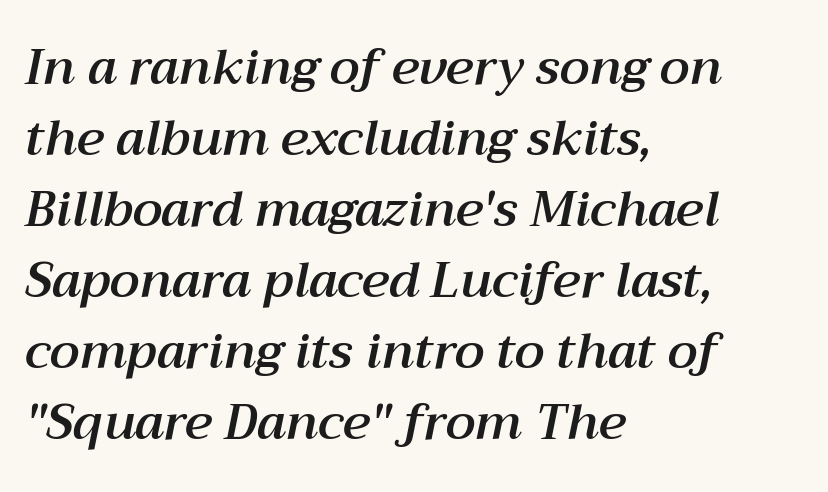
Is this a fixed-width face? No — the glyphs have proportional, varying widths. Looking at the ascenders, they clearly lean. Each line starts at the same left margin while the right side varies. Glance below the letters and you will spot only blank space. One glance says typical: line gaps are just what's usual.
